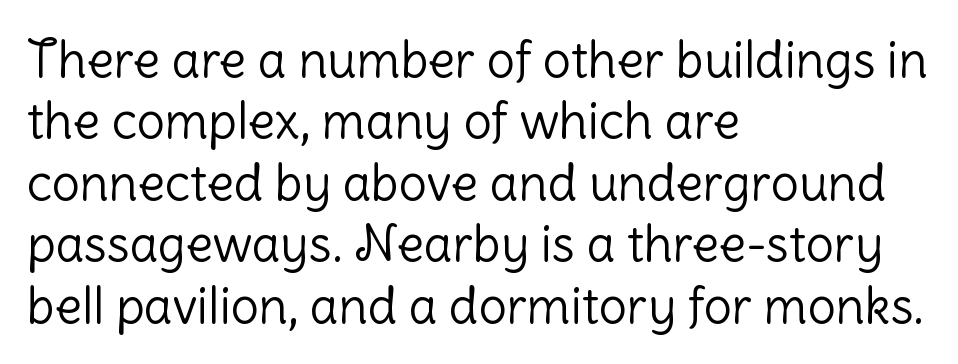
Q: Is the text bold? A: No.
Q: Is the text italic (slanted)? A: No, it is upright.
Q: Is the typeface a serif or a sans-serif typeface? A: Sans-serif.
Q: Is the text underlined? A: No.
Q: How is the paragraph aligned? A: Left-aligned.
Q: Is the spacing between letters normal or unusually wide? A: Normal.
Q: Width (condensed, normal, or wide)? A: Normal.
Q: Stroke contrast? A: Low.
Q: x-height? A: Medium.
Q: Monospaced? A: No.
